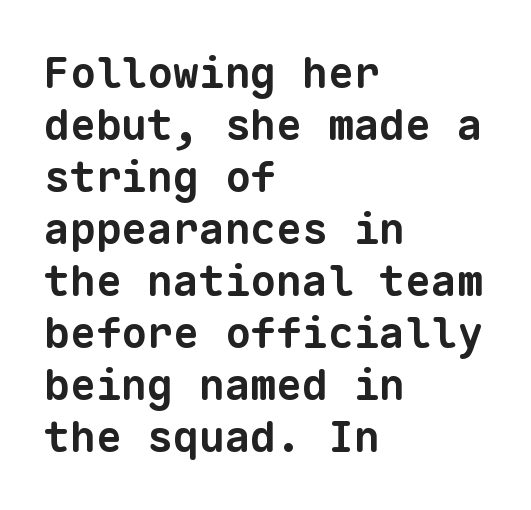
Students, this is bold: see how much ink each stroke carries. Is this a sans? Yes — the strokes have no serifs. Casual observation: everything's shoved over to the left. Each row of text sits above clean, open space.
